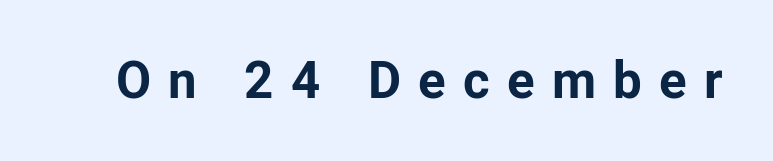
The image shows 51 px bold sans-serif type, upright; set unusually wide letter spacing (+0.34 em), not underlined; low stroke contrast and a medium x-height.
